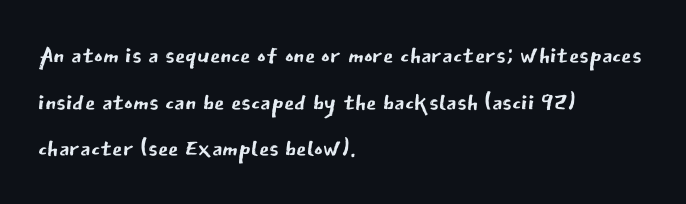
The face used here is rendered with its standard letterfit. This is not heavy type; no bold has been used. Underlining? Definitely not there. Vertically, the passage feels balanced, rows spaced as you'd expect. Think of a printed novel: that variable character pitch is what you see here. This sample uses an upright cut, with every glyph sitting square on the baseline.
